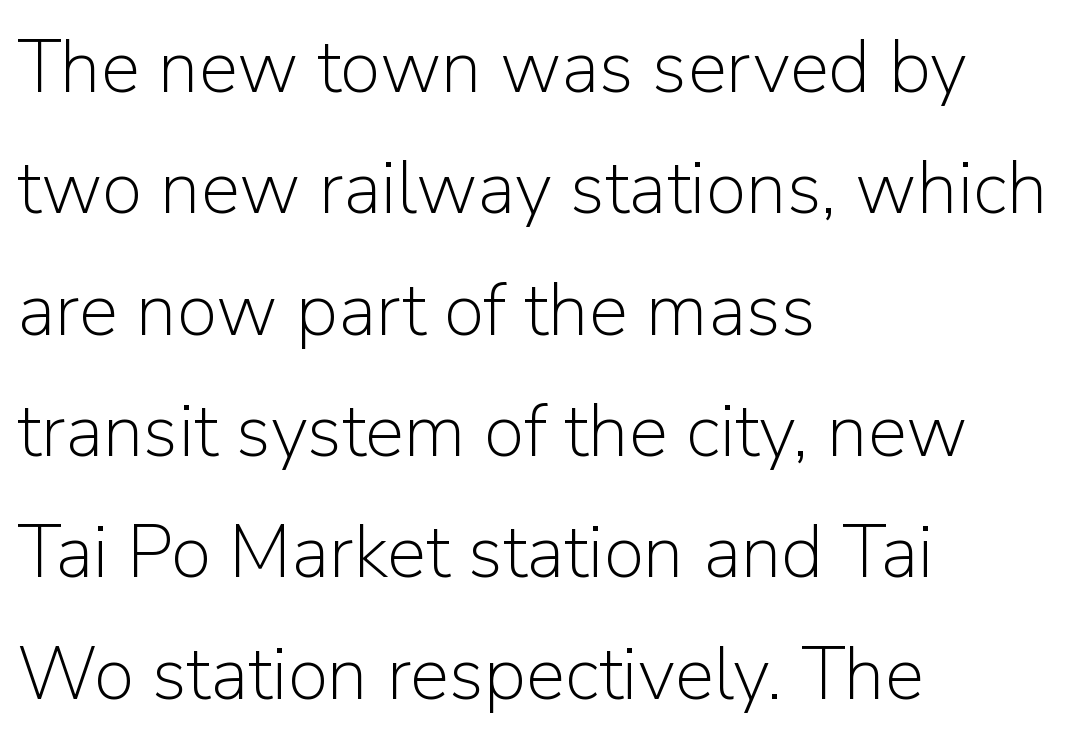
The space between consecutive lines is moderate. No feet cap the strokes, marking this as sans-serif type. Varying glyph widths throughout — classic text-font behaviour. Style check: upright. You could call the tracking neutral — neither tight nor loose. Horizontally, the lines are justified to the leading edge only.
